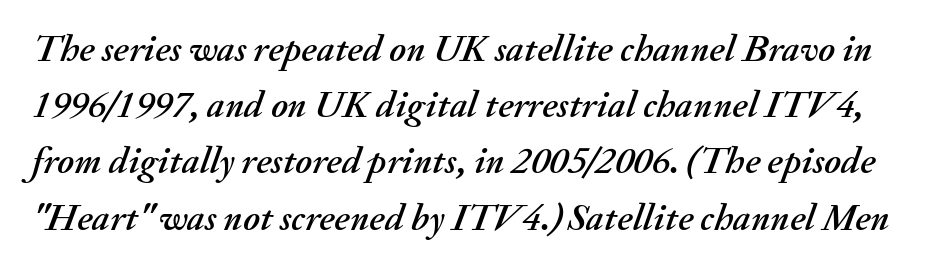
{"italic": "yes", "lean": "right", "slant_degrees": 20, "width": "normal", "stroke_contrast": "medium", "x_height": "small", "monospaced": "no", "underline": "no", "line_spacing": "normal", "line_spacing_ratio": 1.48, "letter_spacing": "normal", "letter_spacing_em": 0.0, "glyph_px": 38}
